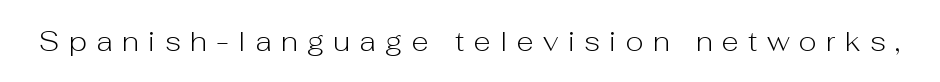
{"serif": "no", "italic": "no", "bold": "no", "weight": "light", "width": "normal", "stroke_contrast": "low", "x_height": "medium", "monospaced": "no", "underline": "no", "letter_spacing": "wide", "letter_spacing_em": 0.34, "glyph_px": 28}
